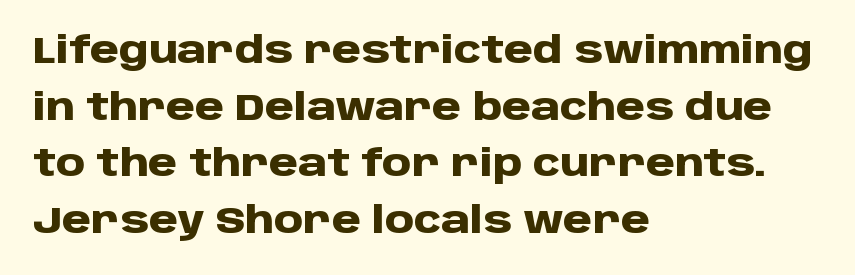
Q: Is the text bold? A: Yes.
Q: Is the text italic (slanted)? A: No, it is upright.
Q: Is the typeface a serif or a sans-serif typeface? A: Sans-serif.
Q: Is the text underlined? A: No.
Q: How is the paragraph aligned? A: Left-aligned.
Q: Is the spacing between letters normal or unusually wide? A: Normal.
Q: Is the spacing between lines tight, normal or loose? A: Normal.
Q: Width (condensed, normal, or wide)? A: Normal.
Q: Stroke contrast? A: Low.
Q: x-height? A: Large.
Q: Monospaced? A: No.
